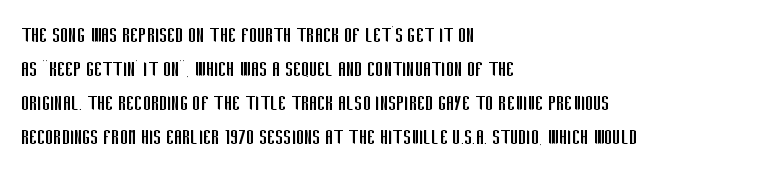
{"italic": "no", "bold": "no", "underline": "no", "align": "left", "line_spacing": "normal", "line_spacing_ratio": 1.41, "letter_spacing": "normal", "letter_spacing_em": 0.0, "glyph_px": 24}
